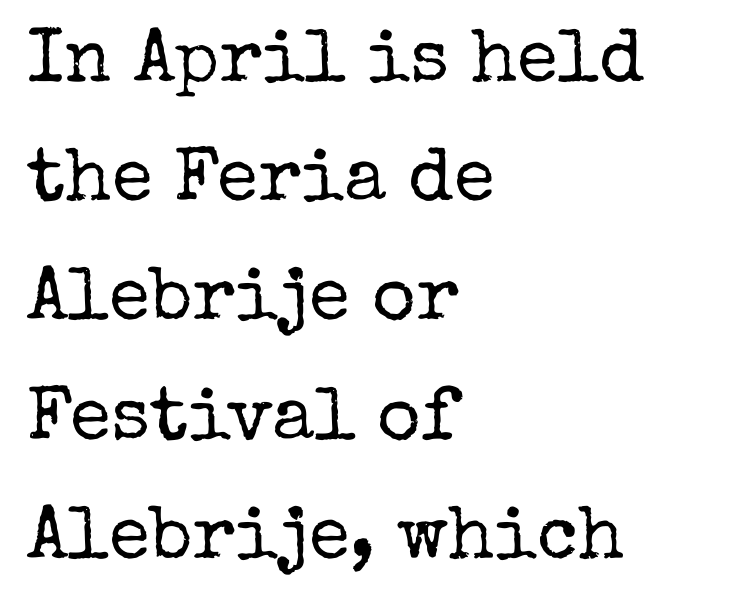
Quick note: interline space is typical. Nope, not italic — everything's standing straight. These lines keep a tight, regular rhythm from letter to letter. Each stroke keeps to a modest, everyday thickness or less.
